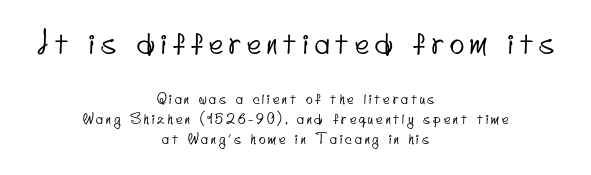
{"serif": "no", "width": "condensed", "stroke_contrast": "low", "x_height": "small", "monospaced": "no", "underline": "no", "align": "center", "line_spacing": "normal", "line_spacing_ratio": 1.41, "letter_spacing": "wide", "letter_spacing_em": 0.21, "larger_block": "first", "size_ratio": 2.14, "glyph_px": 30}
